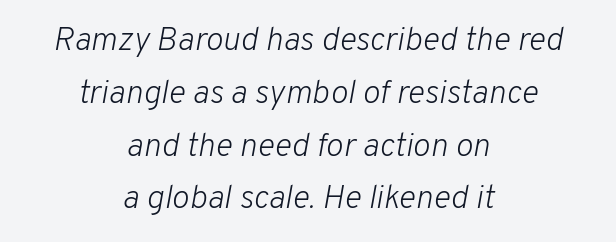
The image shows 33 px light type, italic (leaning right); set centered, normal line spacing (1.6x), normal letter spacing, not underlined; low stroke contrast and a medium x-height.
